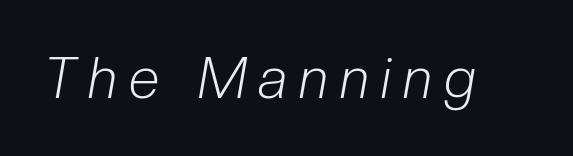
Stem width sits at or under what a default text font uses. Here the designer chose a conventional face with non-uniform glyph widths. Descender tails drop into unmarked territory. Loose tracking; the words dissolve into strings of separated letters. Notice how the stems are inclined rather than vertical — that's the hallmark of italics.
